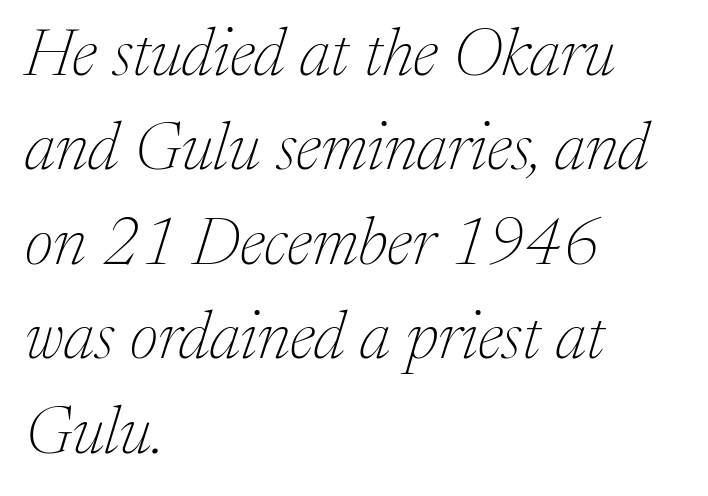
The image shows 67 px thin serif type, italic (leaning right); set left-aligned, normal line spacing (1.41x), normal letter spacing, not underlined; medium stroke contrast and a medium x-height.
